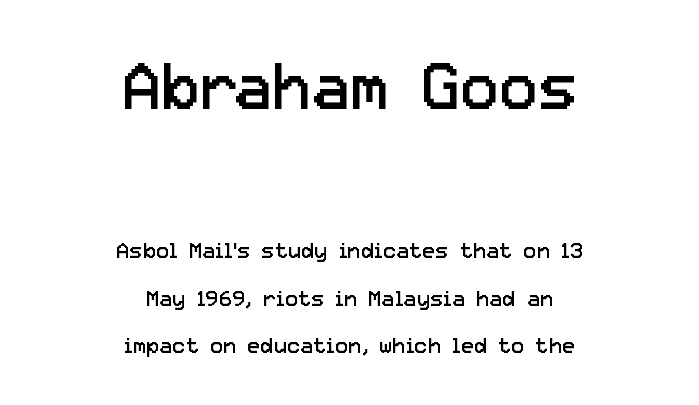
The image shows 65 px regular-weight sans-serif type, upright; set centered, loose line spacing (2.16x), normal letter spacing, not underlined; the first (top) block is 2.95x larger; low stroke contrast and a medium x-height.
